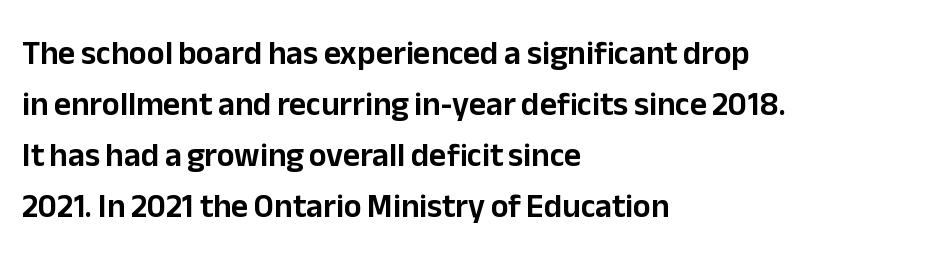
The lines in this sample share a left origin and differ only in where they stop. Compared with typical paragraphs, the rows here are spaced about the same. Compared with typical body copy, the letter spacing here is the same. Check under the words: just untouched page. What kind of face is this? One without serifs — a sans.
